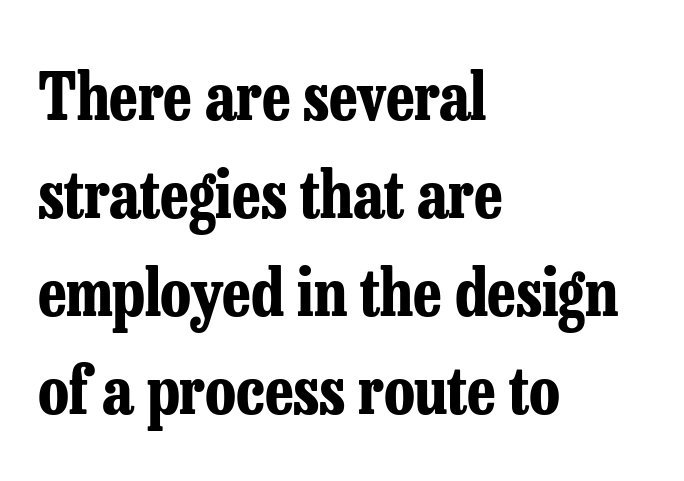
The face used here is seriffed, in the tradition of book romans. Caption: standard tracking, unaltered. Just letters on the line, the space beneath them empty. This sample keeps an unexceptional amount of space between lines.
